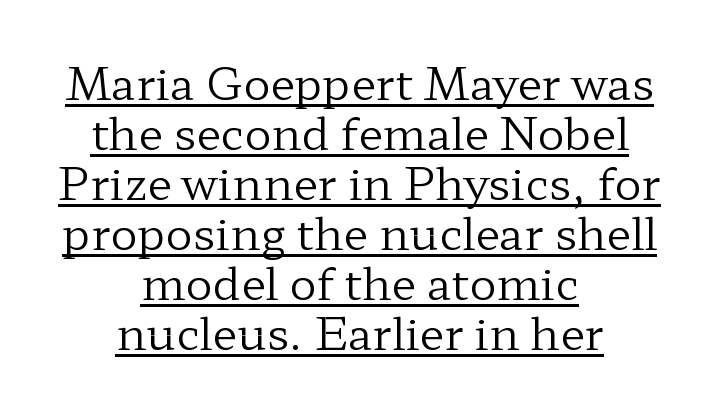
Does a line run under the words? Yes, clearly. Each stroke keeps to a modest, everyday thickness or less. If you measured baseline to baseline, you'd find a short distance. The letters stand straight up with perfectly vertical stems. These lines are rendered in a variable-pitch font.
